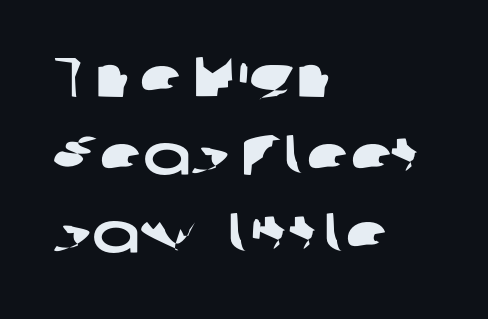
Each letter keeps its own natural width here, so spacing adapts to shape. The lines in this sample share a left origin and differ only in where they stop. Does extra space separate the letters? No, they use regular spacing. Regarding leading, the lines here are spaced in the standard way.
